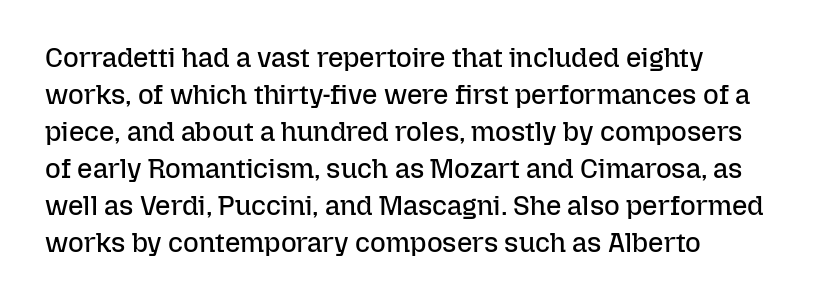
{"italic": "no", "bold": "no", "underline": "no", "align": "left", "line_spacing": "normal", "line_spacing_ratio": 1.37, "letter_spacing": "normal", "letter_spacing_em": 0.0, "glyph_px": 27}
